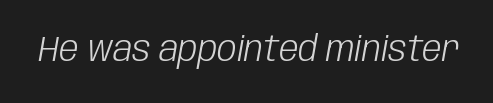
The image shows 35 px light, condensed type, italic (leaning right); set normal letter spacing, not underlined; low stroke contrast and a large x-height.
